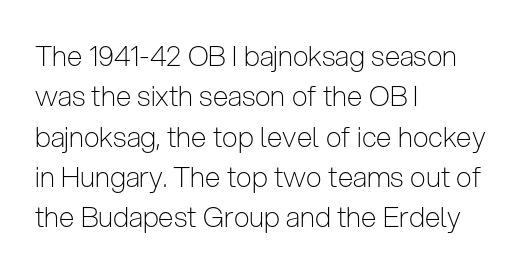
{"serif": "no", "italic": "no", "bold": "no", "weight": "light", "width": "condensed", "stroke_contrast": "low", "x_height": "medium", "monospaced": "no", "underline": "no", "align": "left", "line_spacing": "normal", "line_spacing_ratio": 1.44, "letter_spacing": "normal", "letter_spacing_em": 0.0, "glyph_px": 28}
